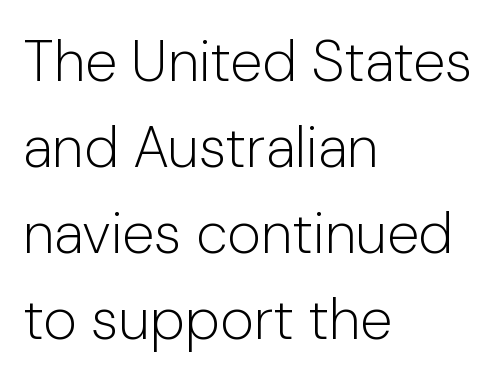
The image shows 58 px light sans-serif type, upright; set left-aligned, normal line spacing (1.48x), normal letter spacing, not underlined; low stroke contrast and a medium x-height.
